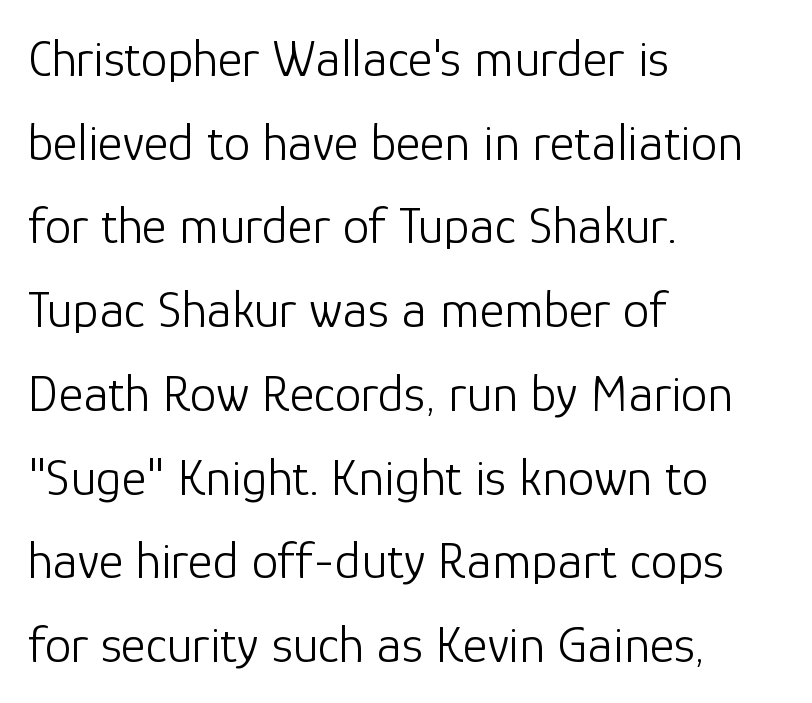
{"serif": "no", "italic": "no", "bold": "no", "weight": "light", "width": "normal", "stroke_contrast": "low", "x_height": "medium", "monospaced": "no", "underline": "no", "align": "left", "line_spacing": "normal", "line_spacing_ratio": 1.58, "letter_spacing": "normal", "letter_spacing_em": 0.0, "glyph_px": 53}
